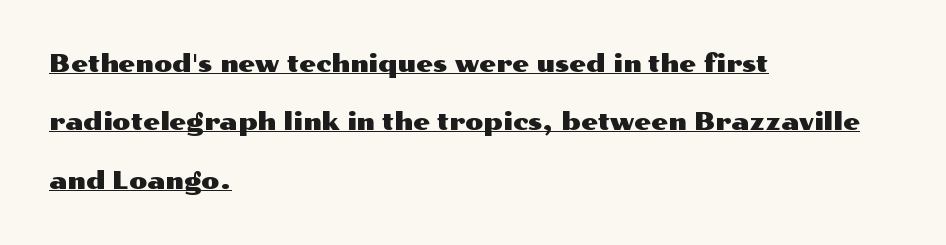
{"italic": "no", "underline": "yes", "align": "left", "line_spacing": "loose", "line_spacing_ratio": 2.43, "letter_spacing": "normal", "letter_spacing_em": 0.0, "glyph_px": 24}
